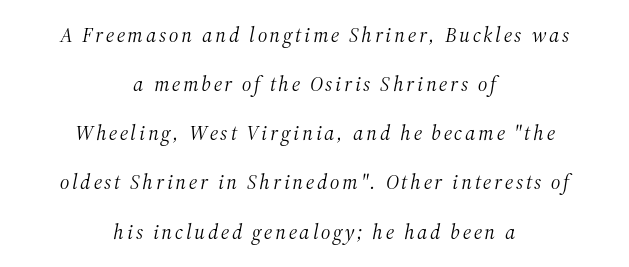
The image shows 21 px text type, italic (leaning right); set centered, loose line spacing (2.34x), not underlined.
